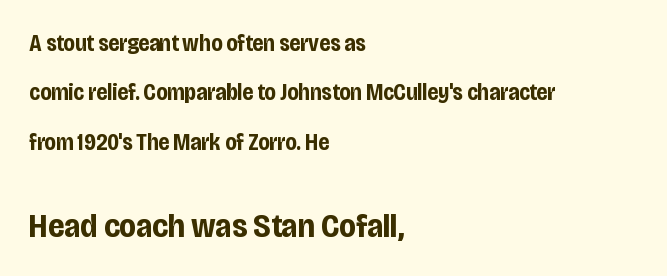
The rendering anchors every line to the left-hand side. The strip under each line holds only bare page. Note the varied advance widths — an 'i' is clearly narrower than an 'm'. What weight is shown? A full bold with thick strokes. If you drew a line through each stem, it would be perfectly vertical.
